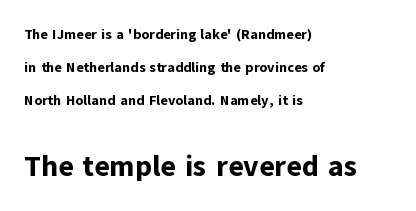
The image shows 29 px bold sans-serif type, upright; set left-aligned, loose line spacing (2.35x), normal letter spacing, not underlined; the second (bottom) block is 2.07x larger; low stroke contrast and a medium x-height.
